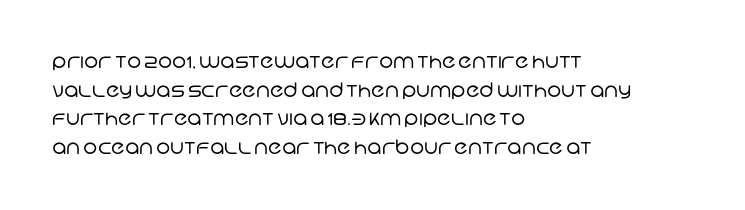
Q: Is the text bold? A: No.
Q: Is the text underlined? A: No.
Q: How is the paragraph aligned? A: Left-aligned.
Q: Is the spacing between letters normal or unusually wide? A: Normal.
Q: Is the spacing between lines tight, normal or loose? A: Normal.
